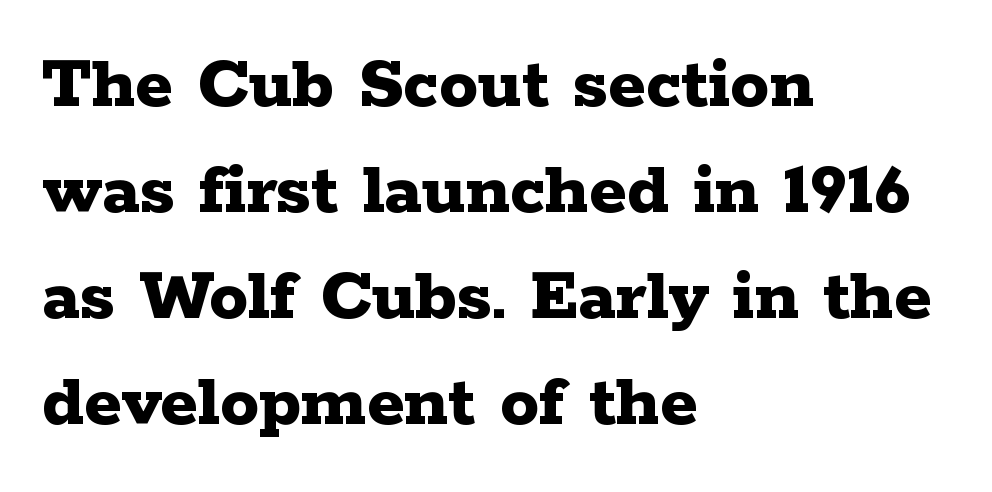
The image shows 78 px bold, wide serif type, upright; set left-aligned, normal line spacing (1.36x), normal letter spacing, not underlined; low stroke contrast and a medium x-height.
